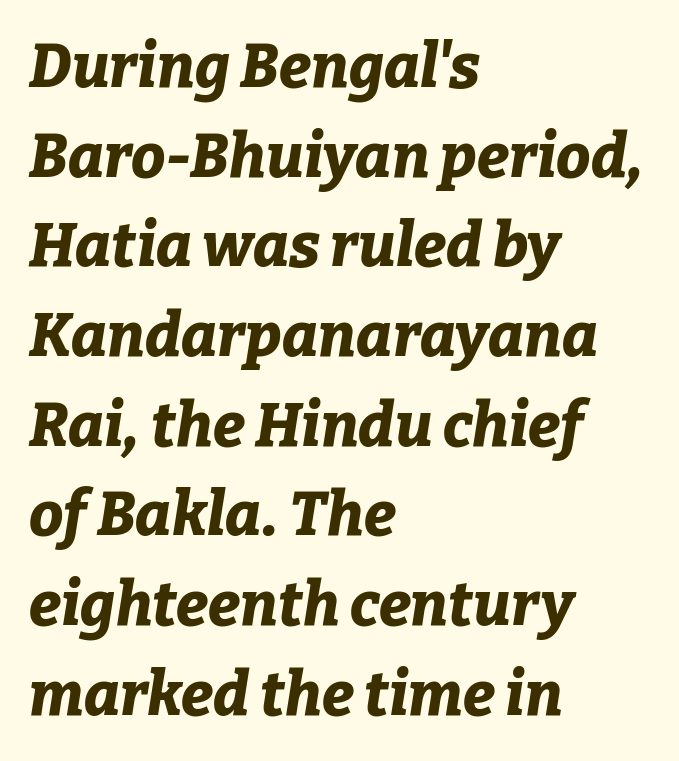
Each glyph is drawn with heavy, bold strokes. Yep, that's italic — everything's leaning. The passage shown has conventional tracking throughout. The rag falls on the right side of this text block. This sample keeps an unexceptional amount of space between lines. Type without underlining.
